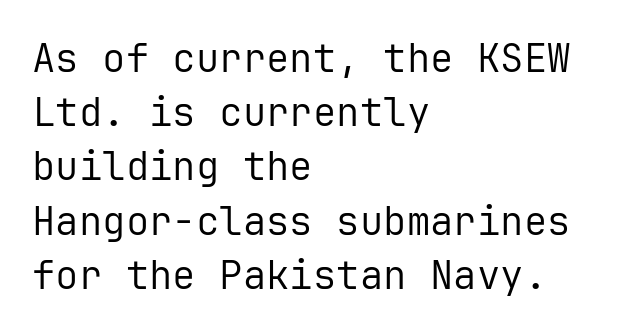
Q: Is the text bold? A: No.
Q: Is the text italic (slanted)? A: No, it is upright.
Q: Is the typeface a serif or a sans-serif typeface? A: Sans-serif.
Q: Is the text underlined? A: No.
Q: How is the paragraph aligned? A: Left-aligned.
Q: Is the spacing between letters normal or unusually wide? A: Normal.
Q: Is the spacing between lines tight, normal or loose? A: Normal.
Q: Width (condensed, normal, or wide)? A: Normal.
Q: Stroke contrast? A: Low.
Q: x-height? A: Medium.
Q: Monospaced? A: Yes.
